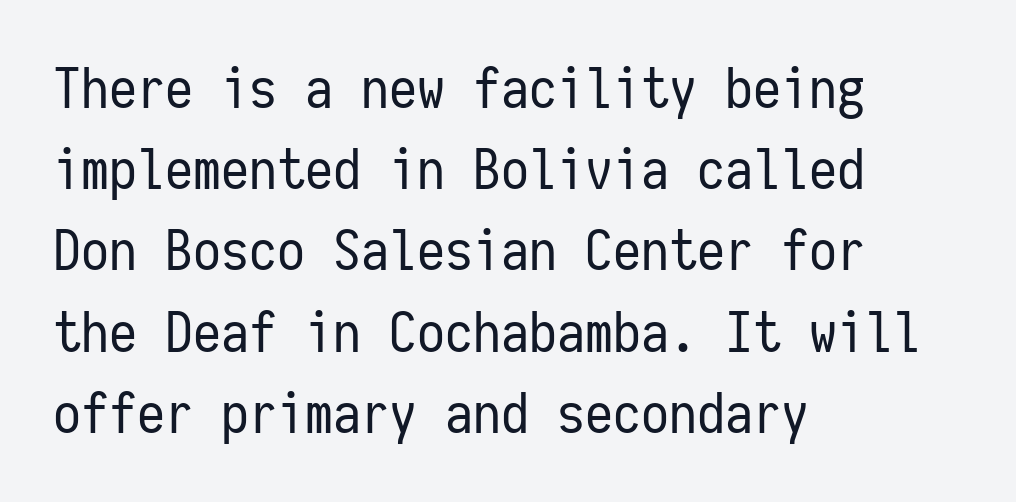
{"serif": "no", "italic": "no", "bold": "no", "weight": "regular", "width": "condensed", "stroke_contrast": "low", "x_height": "medium", "monospaced": "yes", "underline": "no", "align": "left", "line_spacing": "normal", "line_spacing_ratio": 1.45, "letter_spacing": "normal", "letter_spacing_em": 0.0, "glyph_px": 56}
